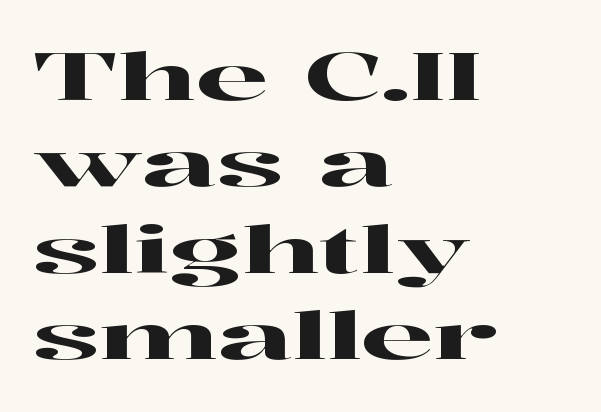
{"serif": "yes", "italic": "no", "width": "wide", "stroke_contrast": "high", "x_height": "medium", "monospaced": "no", "underline": "no", "align": "left", "line_spacing": "normal", "line_spacing_ratio": 1.33, "letter_spacing": "normal", "letter_spacing_em": 0.0, "glyph_px": 65}
